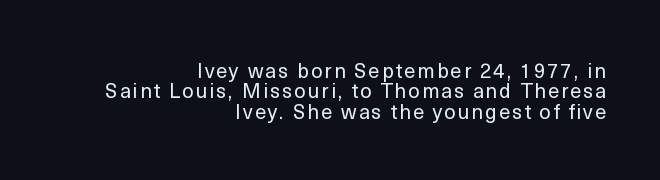
The image shows 20 px text type, upright; set right-aligned, tight line spacing (1.02x), not underlined.
